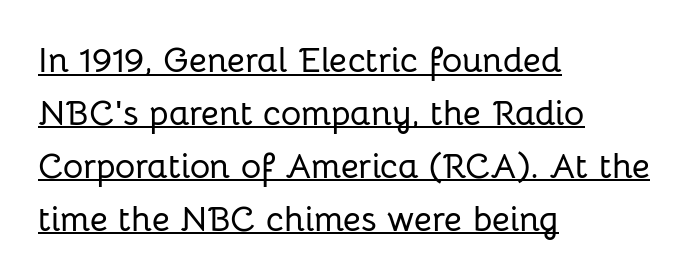
{"serif": "no", "italic": "no", "width": "normal", "stroke_contrast": "low", "x_height": "medium", "monospaced": "no", "underline": "yes", "align": "left", "line_spacing": "normal", "line_spacing_ratio": 1.51, "letter_spacing": "normal", "letter_spacing_em": 0.0, "glyph_px": 35}
